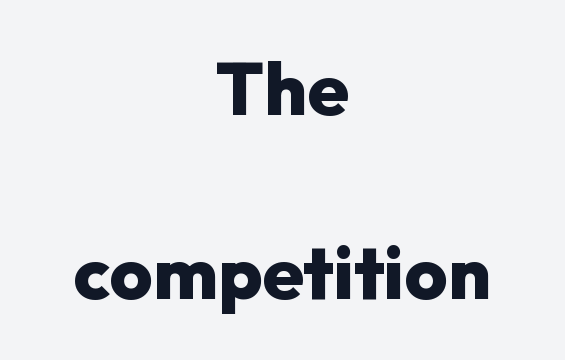
{"serif": "no", "italic": "no", "bold": "yes", "weight": "heavy", "width": "normal", "stroke_contrast": "low", "x_height": "medium", "monospaced": "no", "underline": "no", "align": "center", "line_spacing": "loose", "line_spacing_ratio": 2.48, "letter_spacing": "normal", "letter_spacing_em": 0.0, "glyph_px": 74}
